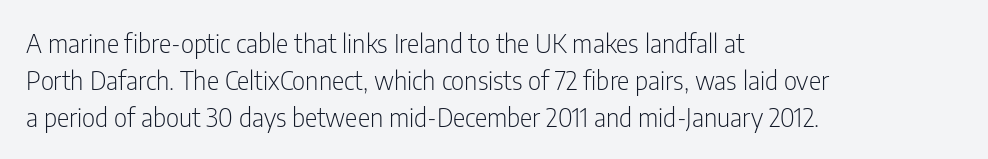
{"italic": "no", "bold": "no", "underline": "no", "align": "left", "line_spacing": "normal", "line_spacing_ratio": 1.42, "letter_spacing": "normal", "letter_spacing_em": 0.0, "glyph_px": 26}
